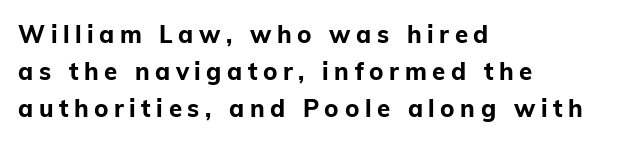
Visually the block forms a straight wall on the left and a jagged coastline on the right. Here the glyphs are tracked loosely, breaking word shapes into spaced letters. The axis of the letterforms is exactly vertical. Regarding leading, the lines here are spaced in the standard way.
